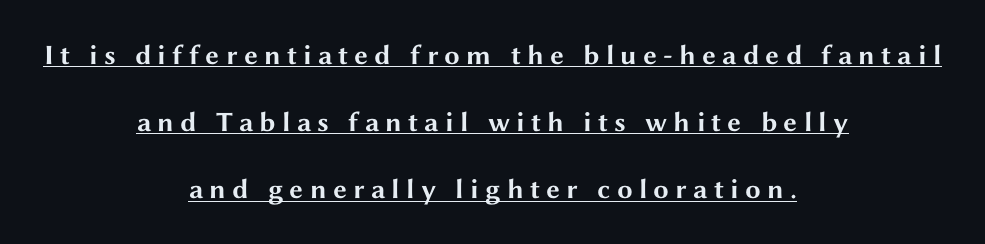
{"serif": "no", "italic": "no", "bold": "yes", "weight": "bold", "width": "wide", "stroke_contrast": "medium", "x_height": "medium", "monospaced": "no", "underline": "yes", "align": "center", "line_spacing": "loose", "line_spacing_ratio": 2.4, "letter_spacing": "wide", "letter_spacing_em": 0.22, "glyph_px": 28}
